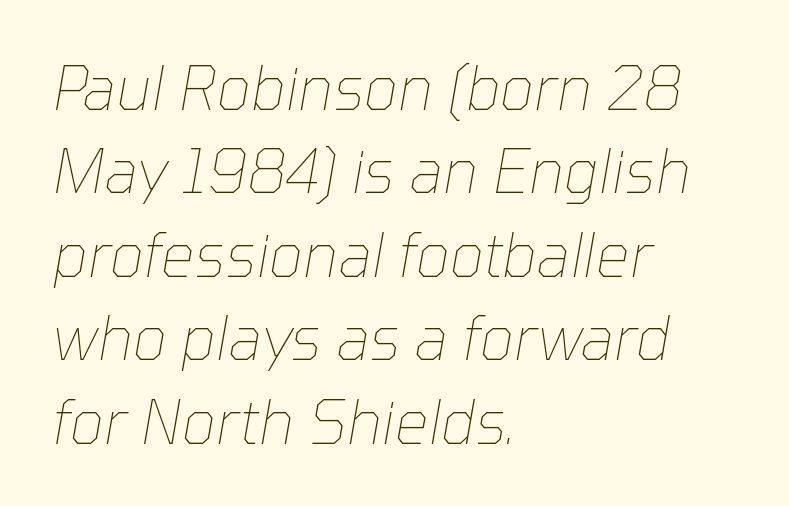
Q: Is the text bold? A: No.
Q: Is the text italic (slanted)? A: Yes, it leans right by about 10 degrees.
Q: Is the text underlined? A: No.
Q: How is the paragraph aligned? A: Left-aligned.
Q: Is the spacing between letters normal or unusually wide? A: Normal.
Q: Is the spacing between lines tight, normal or loose? A: Normal.
Q: Width (condensed, normal, or wide)? A: Normal.
Q: Stroke contrast? A: Low.
Q: x-height? A: Medium.
Q: Monospaced? A: No.
